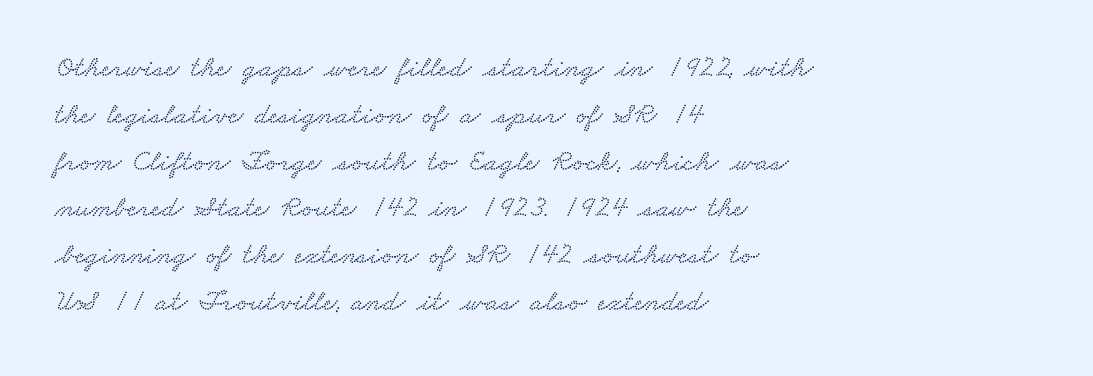
The image shows 30 px wide serif type; set left-aligned, normal line spacing (1.56x), normal letter spacing, not underlined; low stroke contrast and a small x-height.
